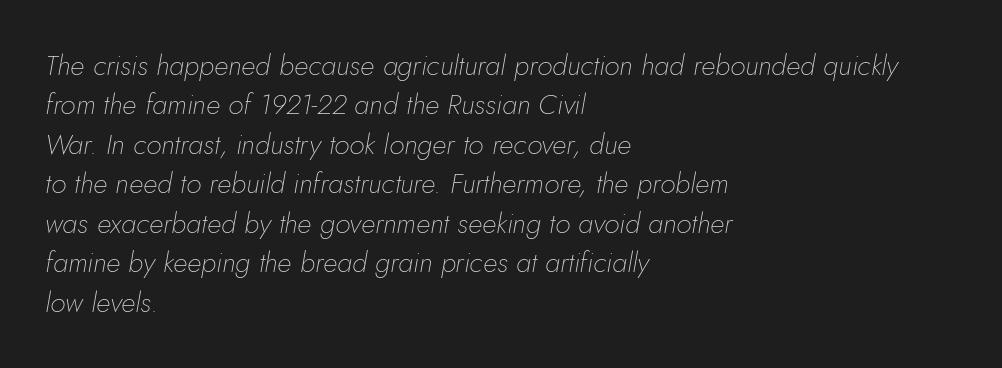
The image shows 28 px thin type, italic (leaning right); set left-aligned, normal line spacing (1.41x), normal letter spacing, not underlined; low stroke contrast and a small x-height.
